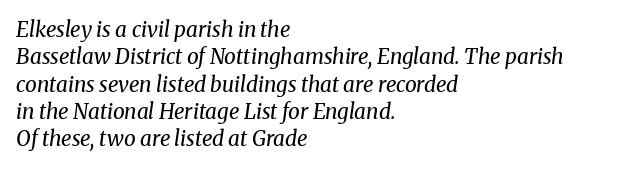
The image shows 21 px text type, italic (leaning right); set left-aligned, normal line spacing (1.3x), normal letter spacing, not underlined.
